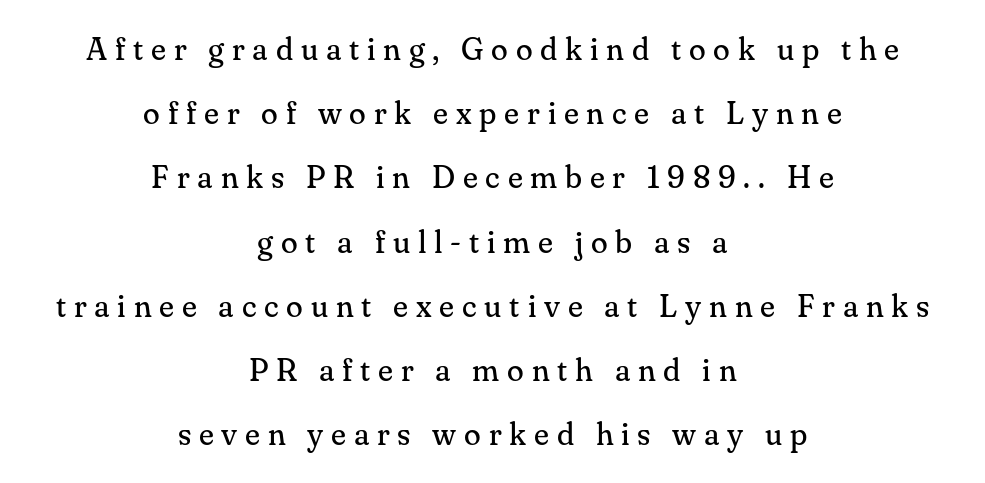
Does the copy run flush right? No — it is centered line by line. The strokes carry an ordinary text weight at most. Posture: vertical. Is there much room between lines? Yes — plenty of vertical air separates them.
